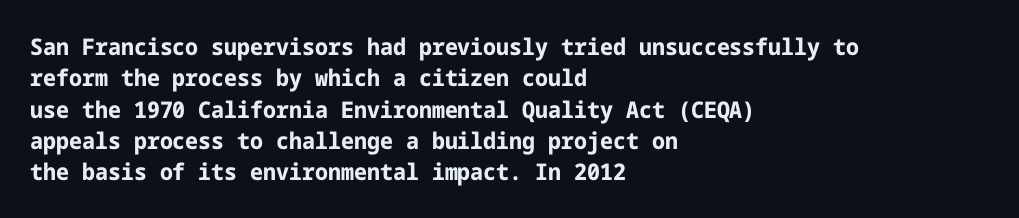
If you drew a line through each stem, it would be perfectly vertical. The face used here has the dense, thick strokes of a bold. All the whitespace from short lines collects on the right. Observe the ordinary spacing: letters are neighbours, not strangers. Rule under the text: the space is simply empty.
